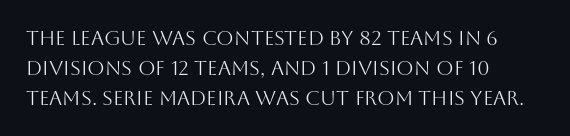
Q: Is the text bold? A: No.
Q: Is the text italic (slanted)? A: No, it is upright.
Q: Is the text underlined? A: No.
Q: How is the paragraph aligned? A: Left-aligned.
Q: Is the spacing between letters normal or unusually wide? A: Normal.
Q: Is the spacing between lines tight, normal or loose? A: Normal.
